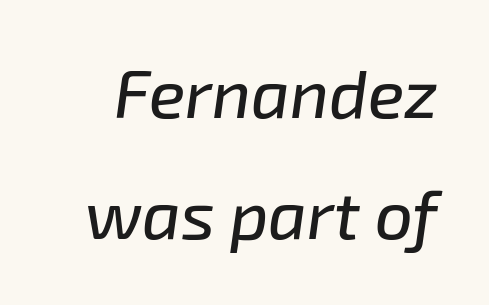
Q: Is the text italic (slanted)? A: Yes, it leans right by about 8 degrees.
Q: Is the text underlined? A: No.
Q: Is the spacing between letters normal or unusually wide? A: Normal.
Q: Width (condensed, normal, or wide)? A: Normal.
Q: Stroke contrast? A: Low.
Q: x-height? A: Medium.
Q: Monospaced? A: No.
